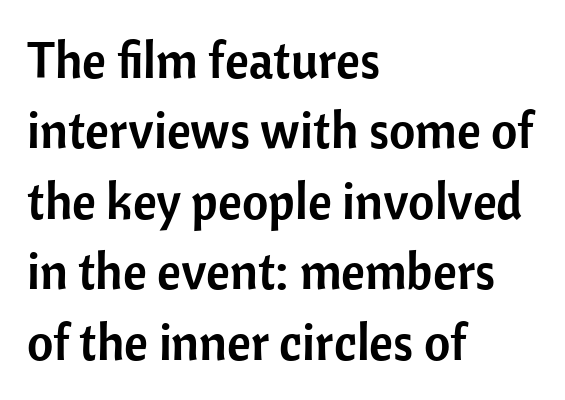
The string is rendered with underlining switched off. Look at the bottom of the vertical strokes: they stop flat, with no serifs. Horizontal bands of white between lines are of average thickness. This sample uses an upright cut, with every glyph sitting square on the baseline.
